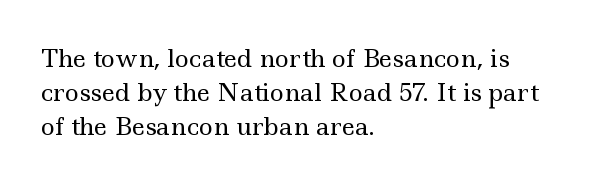
Q: Is the text bold? A: No.
Q: Is the text italic (slanted)? A: No, it is upright.
Q: Is the text underlined? A: No.
Q: How is the paragraph aligned? A: Left-aligned.
Q: Is the spacing between letters normal or unusually wide? A: Normal.
Q: Is the spacing between lines tight, normal or loose? A: Normal.
